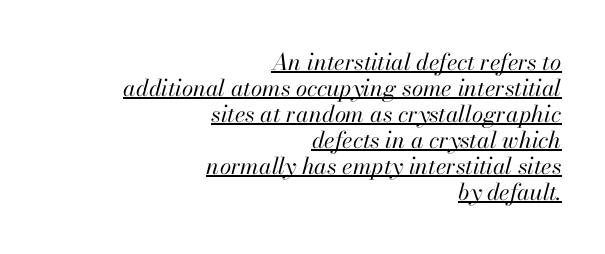
Q: Is the text bold? A: No.
Q: Is the text italic (slanted)? A: Yes, it leans right by about 13 degrees.
Q: Is the text underlined? A: Yes.
Q: How is the paragraph aligned? A: Right-aligned.
Q: Is the spacing between letters normal or unusually wide? A: Normal.
Q: Is the spacing between lines tight, normal or loose? A: Tight.
